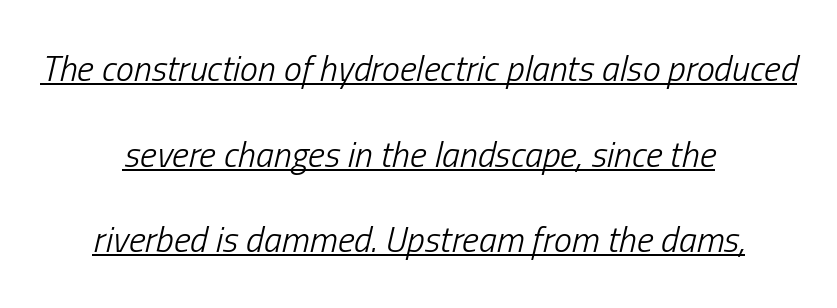
Q: Is the text bold? A: No.
Q: Is the text italic (slanted)? A: Yes, it leans right by about 13 degrees.
Q: Is the text underlined? A: Yes.
Q: How is the paragraph aligned? A: Centered.
Q: Is the spacing between letters normal or unusually wide? A: Normal.
Q: Is the spacing between lines tight, normal or loose? A: Loose.
Q: Width (condensed, normal, or wide)? A: Condensed.
Q: Stroke contrast? A: Low.
Q: x-height? A: Medium.
Q: Monospaced? A: No.
